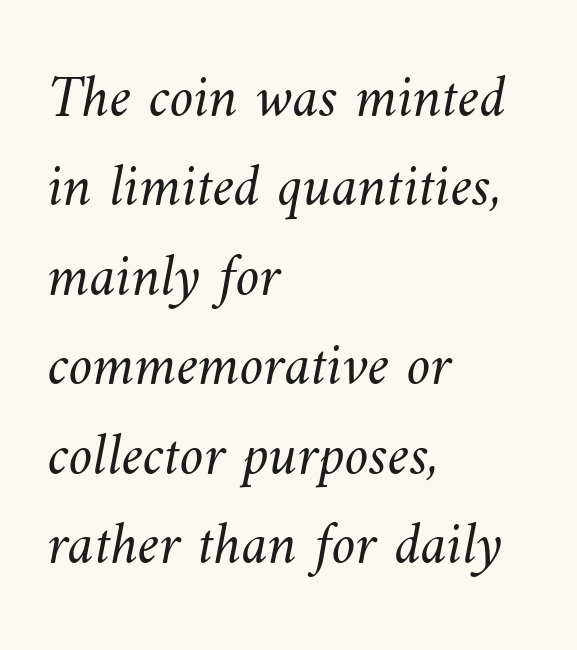
The image shows 60 px light type; set left-aligned, normal line spacing (1.49x), normal letter spacing, not underlined; medium stroke contrast and a small x-height.
